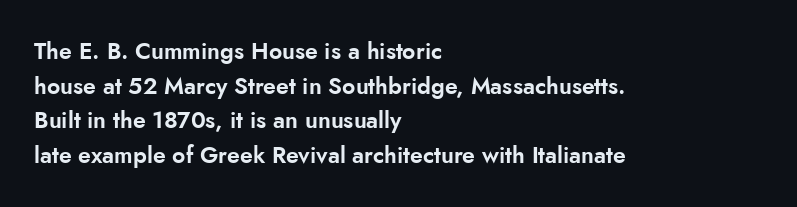
Q: Is the text italic (slanted)? A: No, it is upright.
Q: Is the text underlined? A: No.
Q: How is the paragraph aligned? A: Left-aligned.
Q: Is the spacing between letters normal or unusually wide? A: Normal.
Q: Is the spacing between lines tight, normal or loose? A: Normal.
